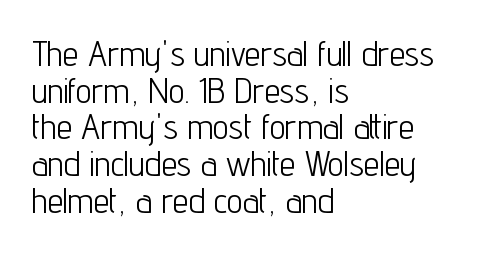
Q: Is the text bold? A: No.
Q: Is the text italic (slanted)? A: No, it is upright.
Q: Is the typeface a serif or a sans-serif typeface? A: Sans-serif.
Q: Is the text underlined? A: No.
Q: How is the paragraph aligned? A: Left-aligned.
Q: Is the spacing between letters normal or unusually wide? A: Normal.
Q: Is the spacing between lines tight, normal or loose? A: Tight.
Q: Width (condensed, normal, or wide)? A: Condensed.
Q: Stroke contrast? A: Low.
Q: x-height? A: Medium.
Q: Monospaced? A: No.
